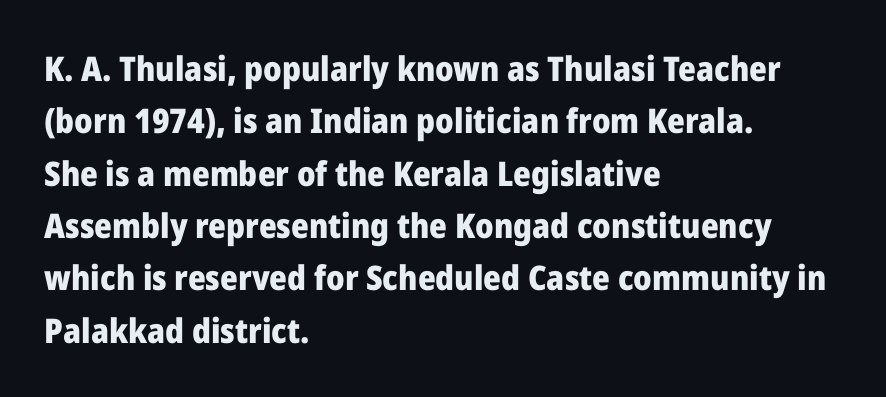
Q: Is the text bold? A: Yes.
Q: Is the text italic (slanted)? A: No, it is upright.
Q: Is the typeface a serif or a sans-serif typeface? A: Sans-serif.
Q: Is the text underlined? A: No.
Q: How is the paragraph aligned? A: Left-aligned.
Q: Is the spacing between letters normal or unusually wide? A: Normal.
Q: Is the spacing between lines tight, normal or loose? A: Normal.
Q: Width (condensed, normal, or wide)? A: Normal.
Q: Stroke contrast? A: Low.
Q: x-height? A: Medium.
Q: Monospaced? A: No.
